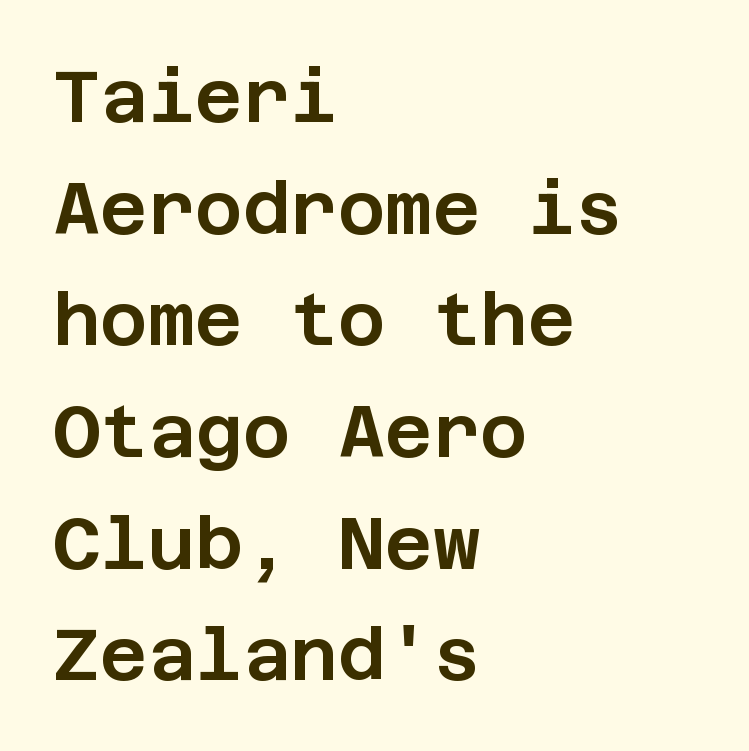
Q: Is the text italic (slanted)? A: No, it is upright.
Q: Is the typeface a serif or a sans-serif typeface? A: Sans-serif.
Q: Is the text underlined? A: No.
Q: How is the paragraph aligned? A: Left-aligned.
Q: Is the spacing between letters normal or unusually wide? A: Normal.
Q: Is the spacing between lines tight, normal or loose? A: Normal.
Q: Width (condensed, normal, or wide)? A: Normal.
Q: Stroke contrast? A: Low.
Q: x-height? A: Large.
